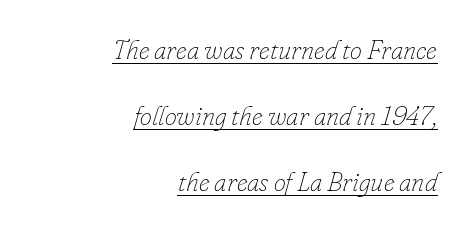
Q: Is the text bold? A: No.
Q: Is the text italic (slanted)? A: Yes, it leans right by about 16 degrees.
Q: Is the text underlined? A: Yes.
Q: How is the paragraph aligned? A: Right-aligned.
Q: Is the spacing between letters normal or unusually wide? A: Normal.
Q: Is the spacing between lines tight, normal or loose? A: Loose.
